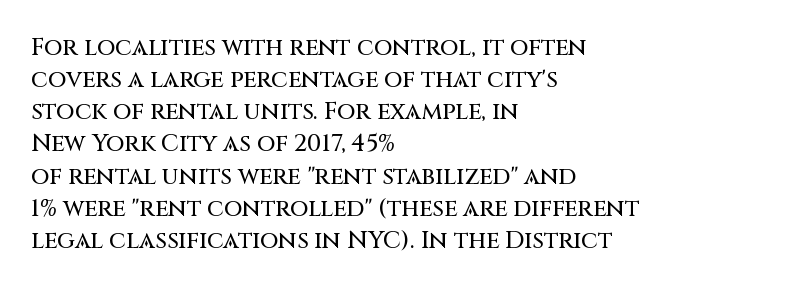
Just letters on the line, the space beneath them empty. Honestly, the row spacing looks completely unremarkable. No italicization has been applied; the sample stays upright. Teacher's note: observe the even left margin — that is flush-left alignment. Glyph-to-glyph distance matches everyday printed text.
